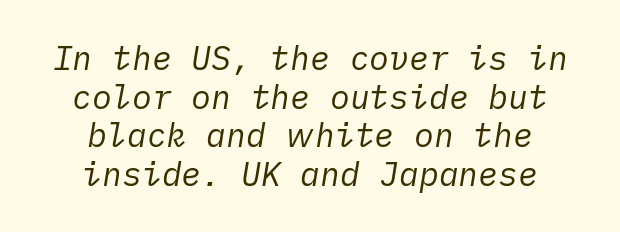
Q: Is the text bold? A: No.
Q: Is the text italic (slanted)? A: Yes, it leans right by about 10 degrees.
Q: Is the text underlined? A: No.
Q: How is the paragraph aligned? A: Centered.
Q: Is the spacing between letters normal or unusually wide? A: Normal.
Q: Width (condensed, normal, or wide)? A: Normal.
Q: Stroke contrast? A: Low.
Q: x-height? A: Medium.
